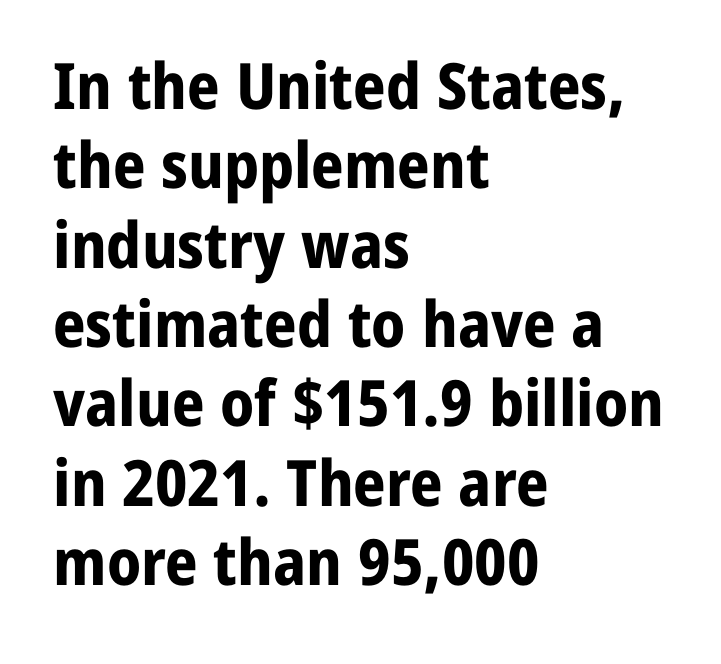
{"serif": "no", "italic": "no", "bold": "yes", "weight": "bold", "width": "normal", "stroke_contrast": "low", "x_height": "medium", "monospaced": "no", "underline": "no", "align": "left", "line_spacing_ratio": 1.24, "letter_spacing": "normal", "letter_spacing_em": 0.0, "glyph_px": 64}
